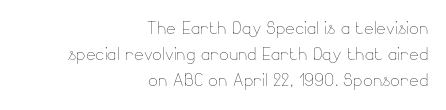
The image shows 23 px text type, upright; set right-aligned, tight line spacing (1.14x), normal letter spacing, not underlined.
